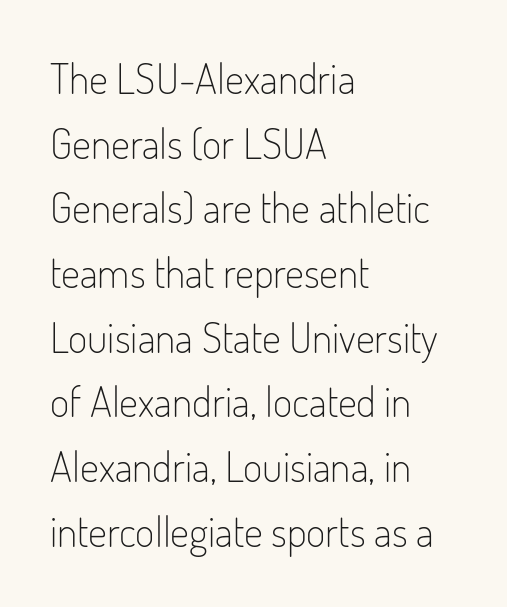
{"serif": "no", "italic": "no", "bold": "no", "weight": "light", "width": "condensed", "stroke_contrast": "low", "x_height": "small", "monospaced": "no", "underline": "no", "align": "left", "line_spacing": "normal", "line_spacing_ratio": 1.54, "letter_spacing": "normal", "letter_spacing_em": 0.0, "glyph_px": 42}
